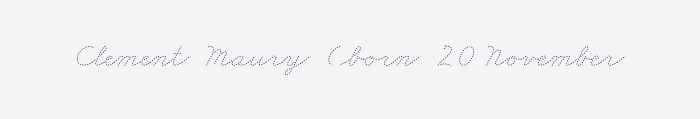
The horizontal fit of the characters is conventional and even. Spacing verdict: proportional, widths tailored to each character. The cut favours lightness, reaching ordinary text weight at its darkest. Anything drawn beneath the words? Only blank space.
